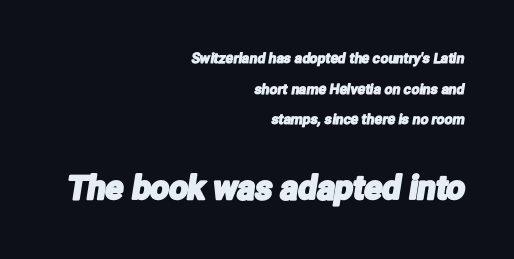
Q: Is the typeface a serif or a sans-serif typeface? A: Sans-serif.
Q: Is the text underlined? A: No.
Q: How is the paragraph aligned? A: Right-aligned.
Q: Is the spacing between letters normal or unusually wide? A: Normal.
Q: Is the spacing between lines tight, normal or loose? A: Loose.
Q: Which block of text is set in a larger size, the first (top) or the second (bottom)? A: The second (bottom) one.
Q: Width (condensed, normal, or wide)? A: Condensed.
Q: Stroke contrast? A: Low.
Q: x-height? A: Medium.
Q: Monospaced? A: No.
